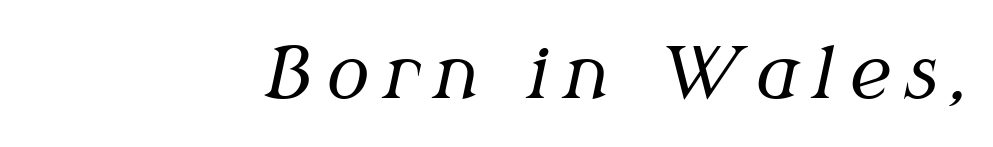
The image shows 71 px regular-weight serif type, italic (leaning right); set unusually wide letter spacing (+0.21 em), not underlined; medium stroke contrast and a medium x-height.
